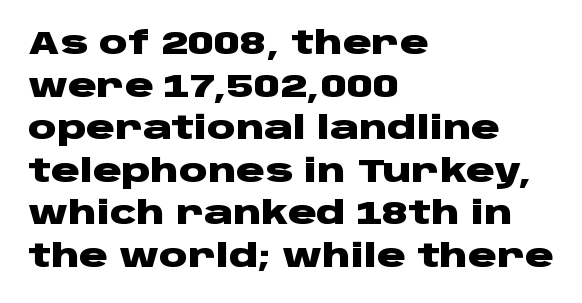
A sans-serif font was chosen for this passage. A typesetter would call this proportional, since set widths differ per character. Regarding leading, the lines here are spaced in the standard way. Do the letters lean? They stand straight. The rendering anchors every line to the left-hand side.
